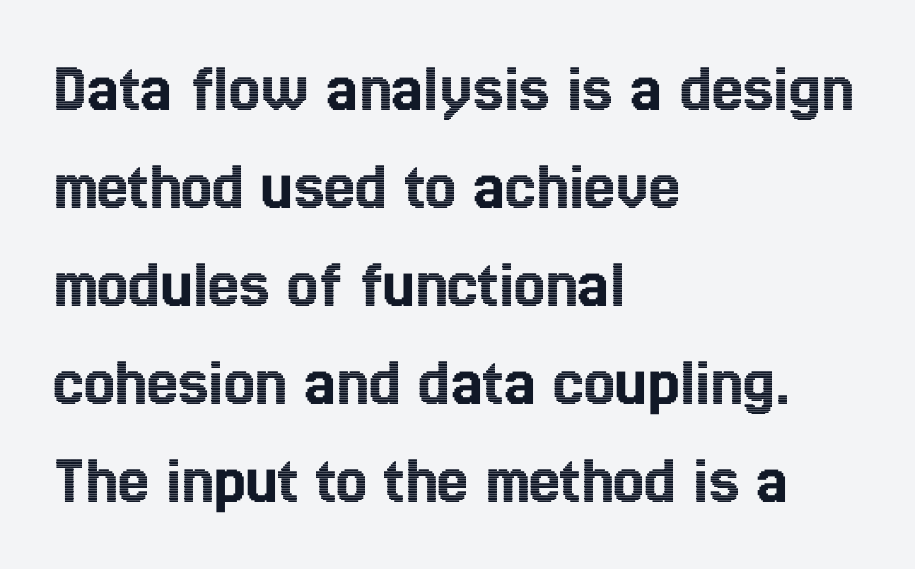
The image shows 70 px condensed type, upright; set left-aligned, normal line spacing (1.4x), normal letter spacing, not underlined; a medium x-height.
